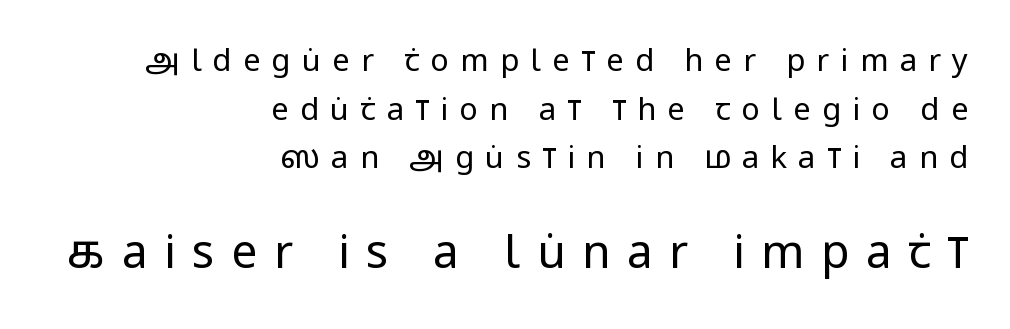
How are the letters spaced? Widely, with obvious added tracking. Line spacing here is normal. Typeset ragged left — the right edge is the straight one. Do the characters align in a grid? No, the font is proportional. No chunkiness to these letters — they're not bold. The baseline area is clear.
